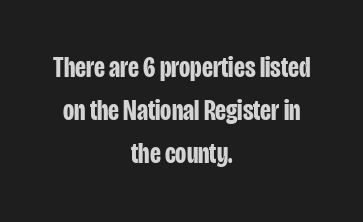
The image shows 29 px bold, condensed sans-serif type, upright; set centered, normal line spacing (1.49x), normal letter spacing, not underlined; low stroke contrast and a large x-height.
